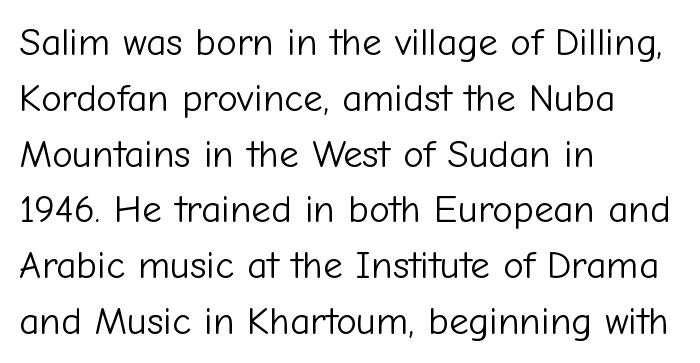
The image shows 39 px light sans-serif type, upright; set left-aligned, normal line spacing (1.43x), normal letter spacing, not underlined; low stroke contrast and a medium x-height.
